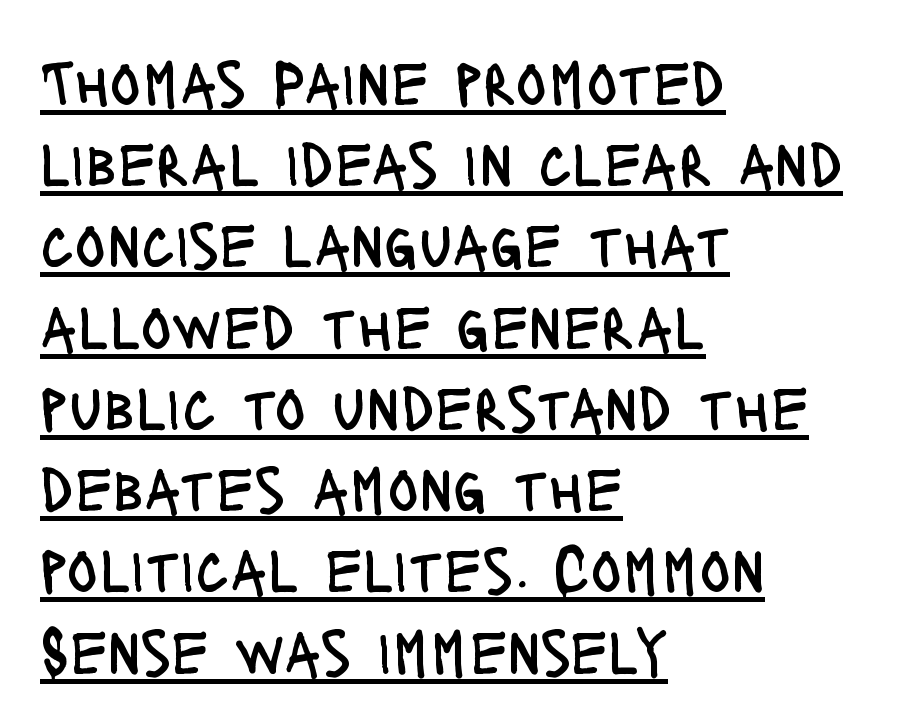
Tall strokes in this sample are plumb rather than angled. The rag falls on the right side of this text block. This is underlined copy, the kind a proofreader might mark for attention. No extra ink here — the face is not bold.
